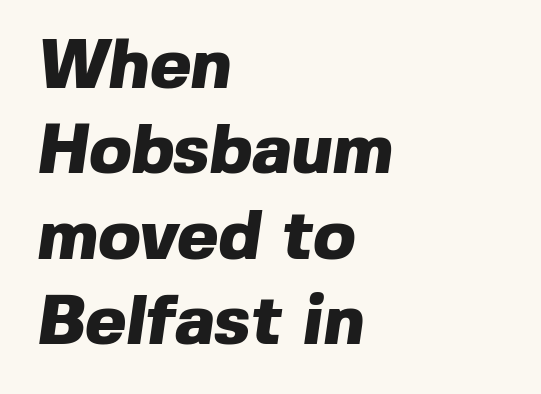
The setting favours the left margin, as ordinary paragraphs usually do. Regarding serifs, this sample does without them. You could not count columns in this text — the font is proportionally spaced. The strokes are fattened all the way to bold. Observe the ordinary spacing: letters are neighbours, not strangers. Each row of text sits above clean, open space.
